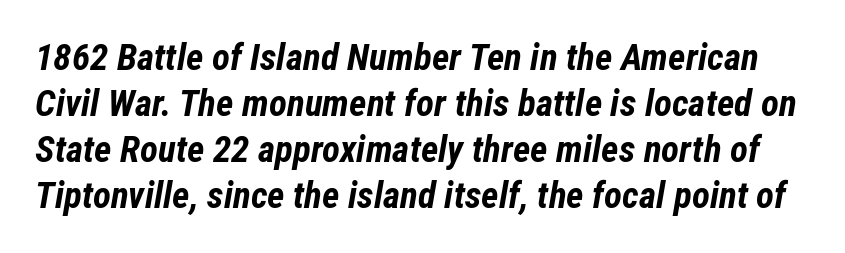
Is this a fixed-width face? No — the glyphs have proportional, varying widths. Quick note: underline off. Between one letter and the next there's only the usual sliver of space. Its strokes are broad and dark, the hallmark of bold type. Yep, that's italic — everything's leaning.
